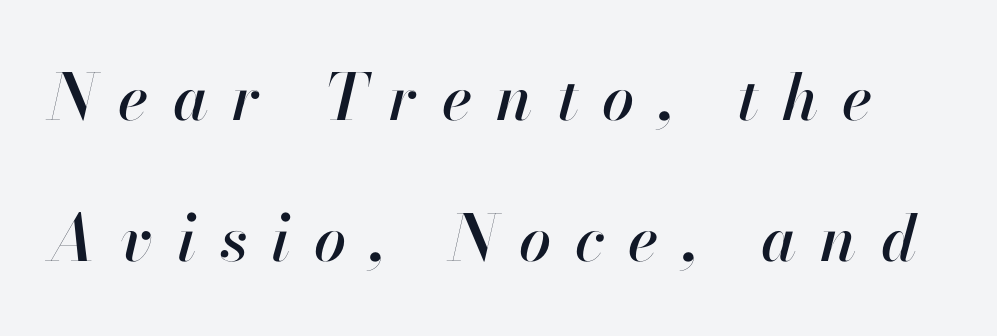
{"italic": "yes", "lean": "right", "slant_degrees": 13, "width": "normal", "stroke_contrast": "high", "x_height": "small", "monospaced": "no", "underline": "no", "line_spacing": "loose", "line_spacing_ratio": 2.21, "letter_spacing": "wide", "letter_spacing_em": 0.37, "glyph_px": 64}
